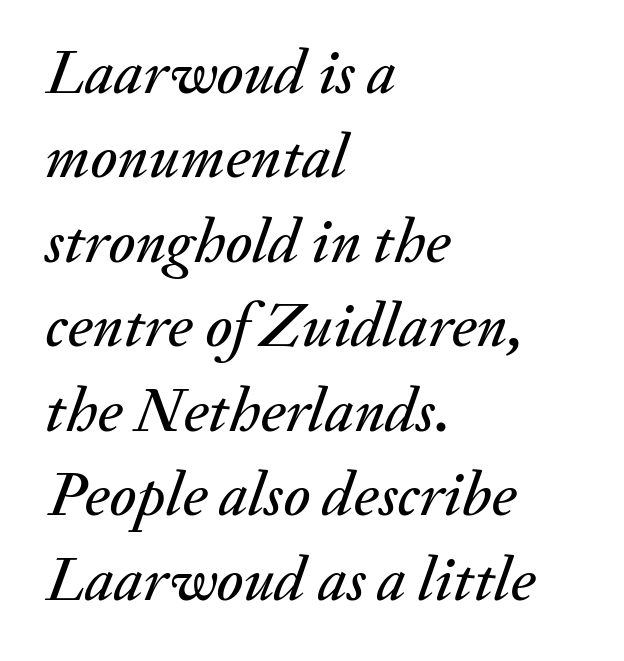
Q: Is the text italic (slanted)? A: Yes, it leans right by about 20 degrees.
Q: Is the text underlined? A: No.
Q: How is the paragraph aligned? A: Left-aligned.
Q: Is the spacing between letters normal or unusually wide? A: Normal.
Q: Is the spacing between lines tight, normal or loose? A: Normal.
Q: Width (condensed, normal, or wide)? A: Normal.
Q: Stroke contrast? A: Medium.
Q: x-height? A: Small.
Q: Monospaced? A: No.
